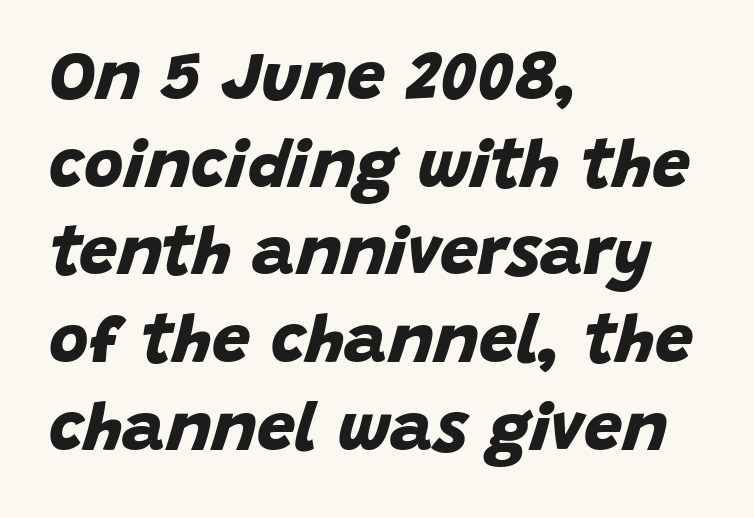
The image shows 68 px bold sans-serif type; set left-aligned, normal line spacing (1.29x), normal letter spacing, not underlined; low stroke contrast and a large x-height.
